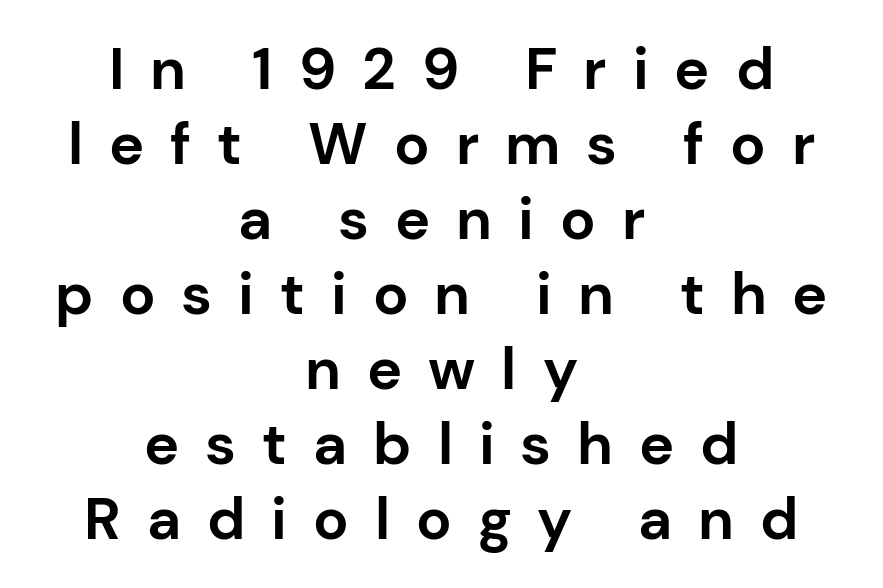
{"serif": "no", "italic": "no", "bold": "yes", "weight": "bold", "width": "normal", "stroke_contrast": "low", "x_height": "medium", "monospaced": "no", "underline": "no", "align": "center", "line_spacing": "normal", "line_spacing_ratio": 1.27, "letter_spacing": "wide", "letter_spacing_em": 0.44, "glyph_px": 59}
